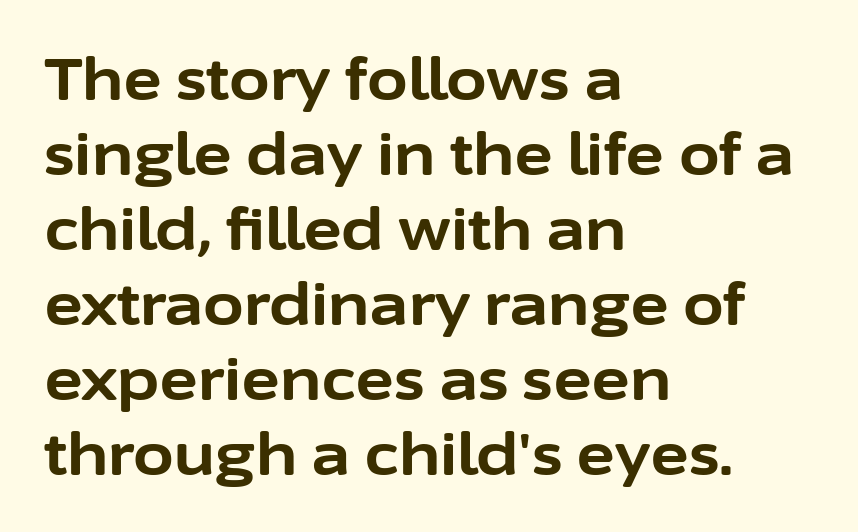
{"serif": "no", "italic": "no", "bold": "yes", "weight": "bold", "width": "normal", "stroke_contrast": "low", "x_height": "medium", "monospaced": "no", "underline": "no", "align": "left", "line_spacing": "normal", "line_spacing_ratio": 1.27, "letter_spacing": "normal", "letter_spacing_em": 0.0, "glyph_px": 59}
